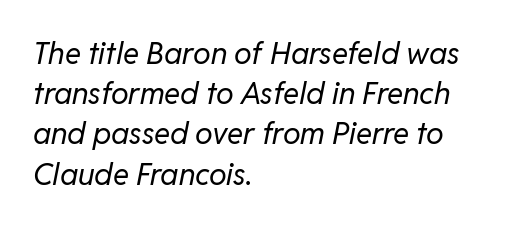
Q: Is the text bold? A: No.
Q: Is the text italic (slanted)? A: Yes, it leans right by about 11 degrees.
Q: Is the text underlined? A: No.
Q: How is the paragraph aligned? A: Left-aligned.
Q: Is the spacing between letters normal or unusually wide? A: Normal.
Q: Is the spacing between lines tight, normal or loose? A: Normal.
Q: Width (condensed, normal, or wide)? A: Normal.
Q: Stroke contrast? A: Low.
Q: x-height? A: Medium.
Q: Monospaced? A: No.
